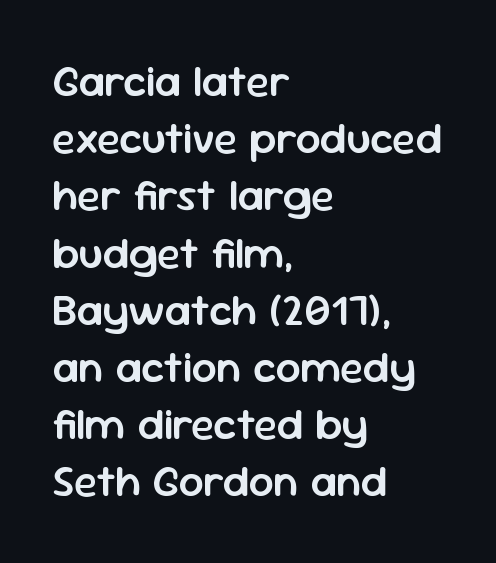
The image shows 44 px semibold sans-serif type, upright; set left-aligned, normal line spacing (1.3x), normal letter spacing, not underlined; low stroke contrast and a medium x-height.
